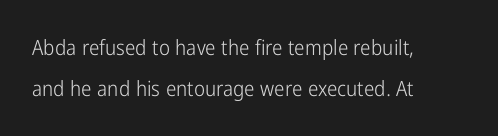
Think standard paragraph weight, or any step lighter than that. Tracking value appears to be zero — textbook default spacing. Successive baselines arrive slowly, with a big drop between each. The compositor pushed each line to the left boundary. The zone under the glyphs is completely vacant. These lines were composed using upright roman letters.
